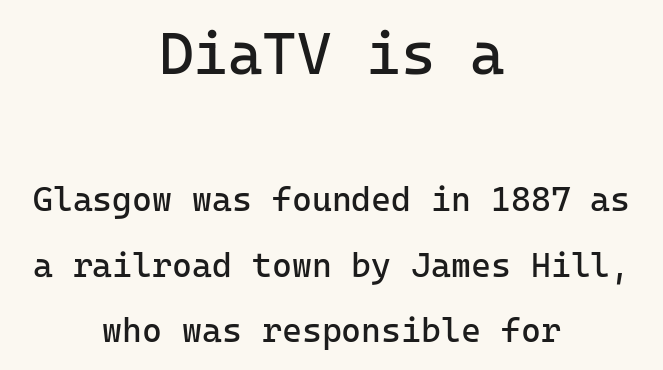
The image shows 59 px regular-weight sans-serif type, upright, monospaced; set centered, loose line spacing (1.92x), normal letter spacing, not underlined; the first (top) block is 1.74x larger; low stroke contrast and a medium x-height.
